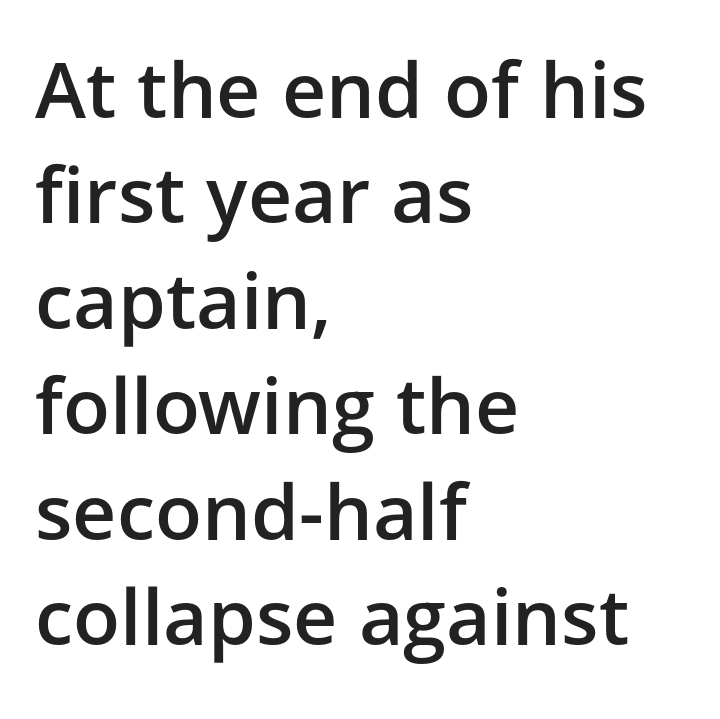
Q: Is the text bold? A: Semi-bold.
Q: Is the text italic (slanted)? A: No, it is upright.
Q: Is the typeface a serif or a sans-serif typeface? A: Sans-serif.
Q: Is the text underlined? A: No.
Q: How is the paragraph aligned? A: Left-aligned.
Q: Is the spacing between letters normal or unusually wide? A: Normal.
Q: Is the spacing between lines tight, normal or loose? A: Normal.
Q: Width (condensed, normal, or wide)? A: Normal.
Q: Stroke contrast? A: Low.
Q: x-height? A: Medium.
Q: Monospaced? A: No.
